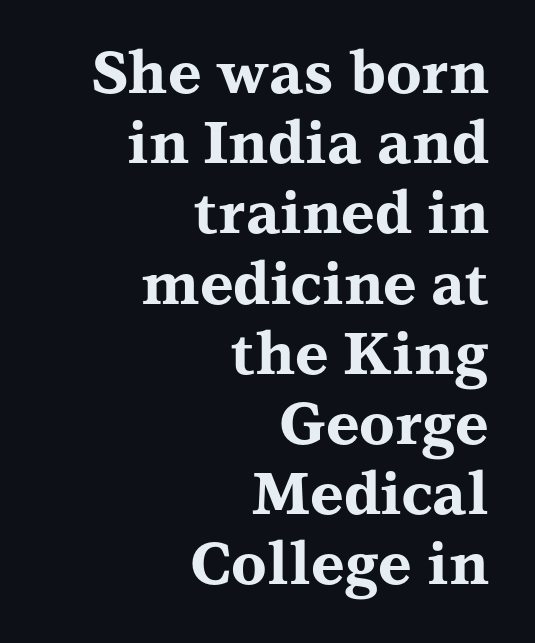
The designer went with a serif here, giving each stem small feet. Do the letters lean? They stand straight. Line endings align vertically; line beginnings do not. Caption: standard tracking, unaltered.
